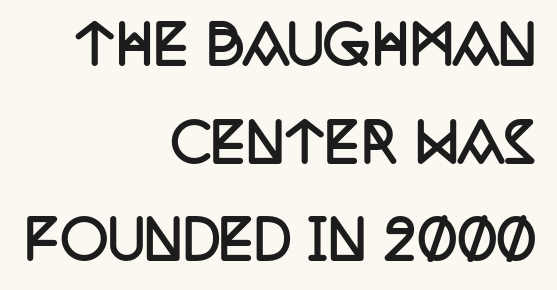
{"serif": "yes", "italic": "no", "bold": "yes", "weight": "semibold", "width": "condensed", "stroke_contrast": "low", "x_height": "large", "monospaced": "no", "underline": "no", "align": "right", "line_spacing_ratio": 1.84, "letter_spacing": "normal", "letter_spacing_em": 0.0, "glyph_px": 53}
